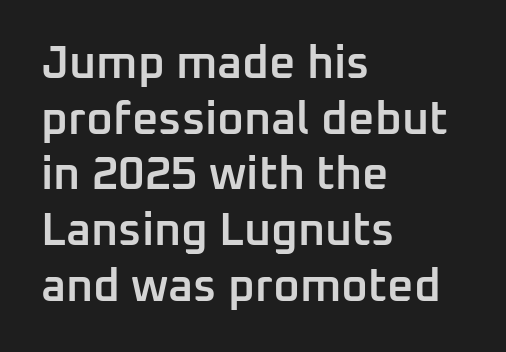
{"serif": "no", "italic": "no", "bold": "semi", "weight": "semibold", "width": "normal", "stroke_contrast": "low", "x_height": "medium", "monospaced": "no", "underline": "no", "align": "left", "line_spacing_ratio": 1.21, "letter_spacing": "normal", "letter_spacing_em": 0.0, "glyph_px": 46}
